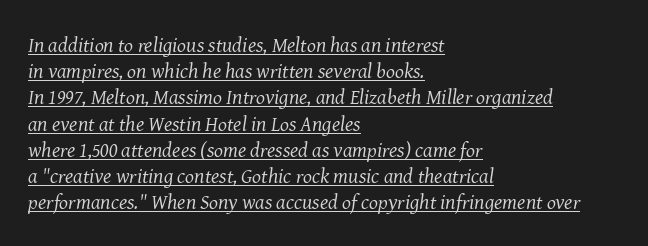
The image shows 21 px text type, italic (leaning right); set left-aligned, normal line spacing (1.25x), normal letter spacing, underlined.
